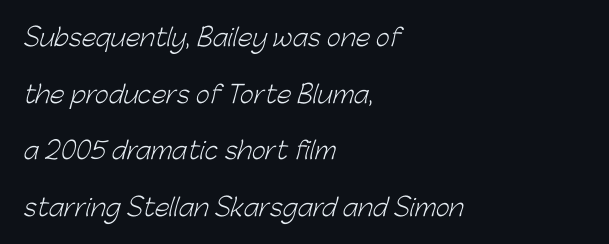
Q: Is the text bold? A: No.
Q: Is the text underlined? A: No.
Q: How is the paragraph aligned? A: Left-aligned.
Q: Is the spacing between letters normal or unusually wide? A: Normal.
Q: Is the spacing between lines tight, normal or loose? A: Loose.
